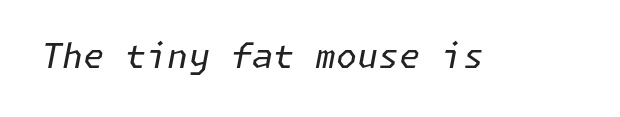
Q: Is the text bold? A: No.
Q: Is the text italic (slanted)? A: Yes, it leans right by about 11 degrees.
Q: Is the text underlined? A: No.
Q: Is the spacing between letters normal or unusually wide? A: Normal.
Q: Width (condensed, normal, or wide)? A: Normal.
Q: Stroke contrast? A: Low.
Q: x-height? A: Medium.
